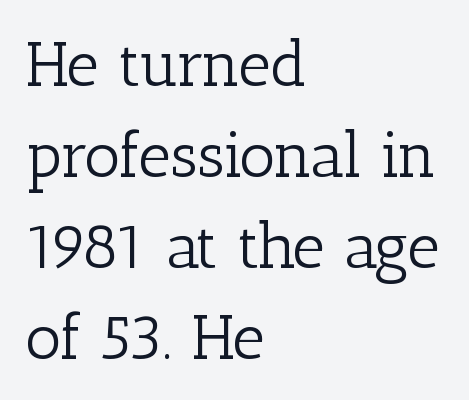
{"serif": "yes", "italic": "no", "bold": "no", "weight": "light", "width": "normal", "stroke_contrast": "low", "x_height": "medium", "monospaced": "no", "underline": "no", "align": "left", "line_spacing": "normal", "line_spacing_ratio": 1.42, "letter_spacing": "normal", "letter_spacing_em": 0.0, "glyph_px": 64}
